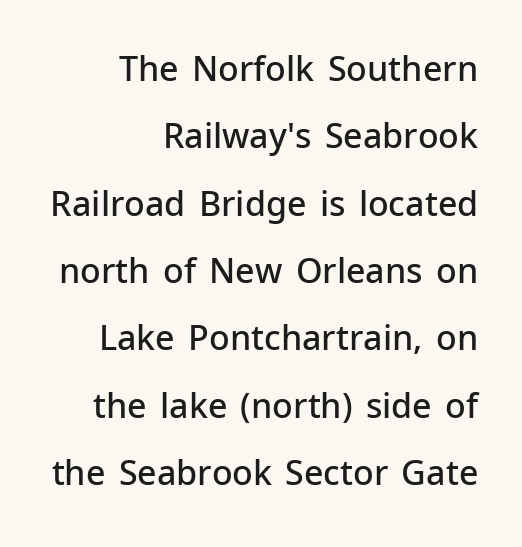
{"serif": "no", "italic": "no", "bold": "semi", "weight": "semibold", "width": "normal", "stroke_contrast": "low", "x_height": "medium", "monospaced": "no", "underline": "no", "align": "right", "line_spacing": "loose", "line_spacing_ratio": 1.98, "letter_spacing": "normal", "letter_spacing_em": 0.0, "glyph_px": 34}
